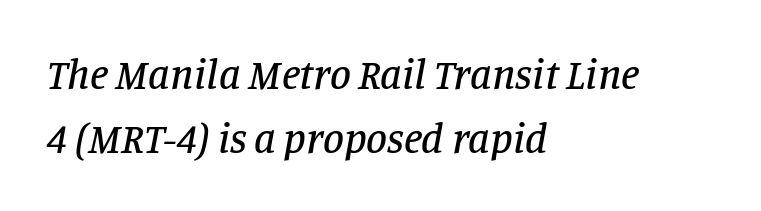
{"serif": "yes", "italic": "yes", "lean": "right", "slant_degrees": 11, "width": "normal", "stroke_contrast": "low", "x_height": "large", "monospaced": "no", "underline": "no", "align": "left", "line_spacing": "normal", "line_spacing_ratio": 1.53, "letter_spacing": "normal", "letter_spacing_em": 0.0, "glyph_px": 42}
